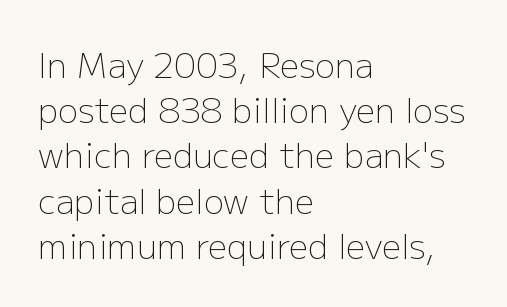
{"serif": "no", "italic": "no", "bold": "no", "weight": "light", "width": "normal", "stroke_contrast": "low", "x_height": "medium", "monospaced": "no", "underline": "no", "align": "left", "line_spacing": "normal", "line_spacing_ratio": 1.33, "letter_spacing": "normal", "letter_spacing_em": 0.0, "glyph_px": 34}
